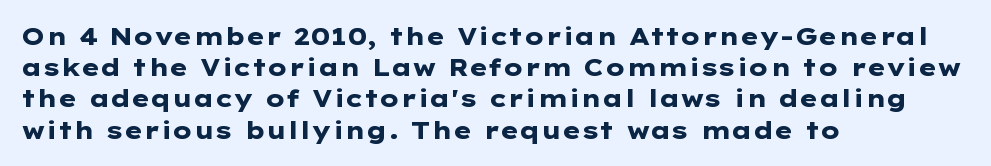
Q: Is the text bold? A: Yes.
Q: Is the text italic (slanted)? A: No, it is upright.
Q: Is the text underlined? A: No.
Q: How is the paragraph aligned? A: Left-aligned.
Q: Is the spacing between letters normal or unusually wide? A: Normal.
Q: Is the spacing between lines tight, normal or loose? A: Normal.
